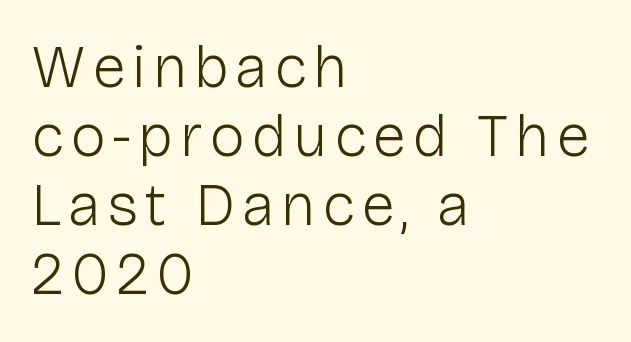
Summary of vertical rhythm: compact, with narrow interline spacing. Upright lettering throughout. A typesetter would call this proportional, since set widths differ per character. Heft: none added — not bold. The baseline area is clear. The typesetter chose a ragged-right arrangement here.
